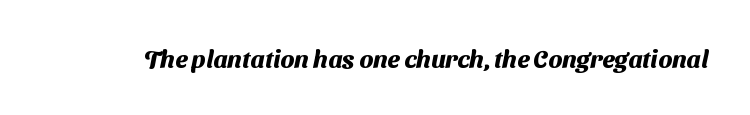
The image shows 25 px bold type; set normal letter spacing, not underlined.
